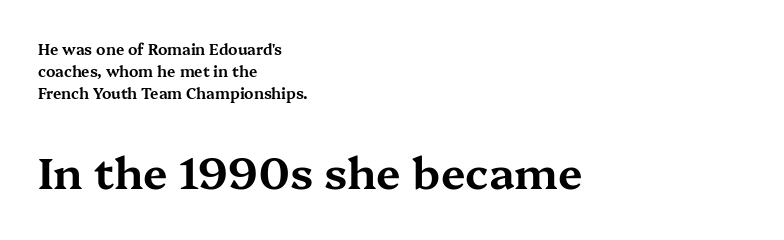
{"serif": "yes", "italic": "no", "width": "wide", "stroke_contrast": "medium", "x_height": "medium", "monospaced": "no", "underline": "no", "align": "left", "line_spacing": "normal", "line_spacing_ratio": 1.47, "letter_spacing": "normal", "letter_spacing_em": 0.0, "larger_block": "second", "size_ratio": 2.93, "glyph_px": 44}
